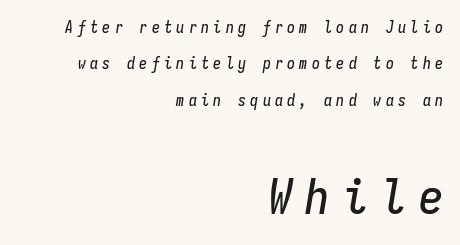
The image shows 49 px condensed type, italic (leaning right), monospaced; set right-aligned, loose line spacing (2.28x), unusually wide letter spacing (+0.27 em), not underlined; the second (bottom) block is 3.06x larger; low stroke contrast and a medium x-height.
